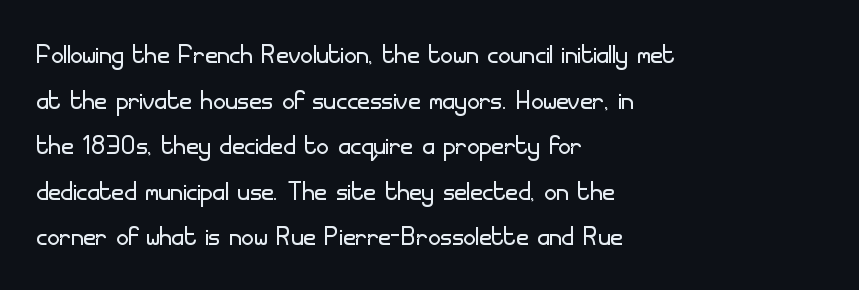
Is this a fixed-width face? No — the glyphs have proportional, varying widths. The words here are not underlined. These lines are set flush left with a ragged right edge. The typeface has the unassuming heft of standard copy or less. A sans-serif font was chosen for this passage. These lines sit exactly where default settings would place them.
